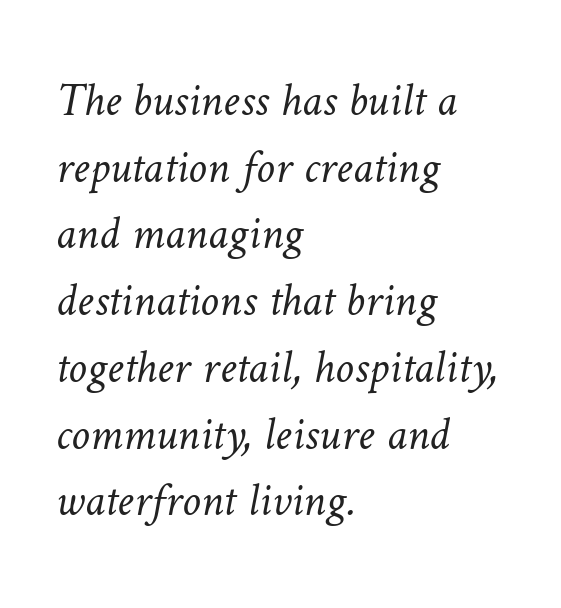
{"bold": "no", "weight": "light", "width": "normal", "stroke_contrast": "low", "x_height": "medium", "monospaced": "no", "underline": "no", "align": "left", "line_spacing": "normal", "line_spacing_ratio": 1.42, "letter_spacing": "normal", "letter_spacing_em": 0.0, "glyph_px": 47}
